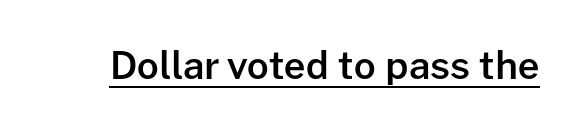
{"serif": "no", "italic": "no", "bold": "semi", "weight": "semibold", "width": "normal", "stroke_contrast": "low", "x_height": "medium", "monospaced": "no", "underline": "yes", "letter_spacing": "normal", "letter_spacing_em": 0.0, "glyph_px": 38}
